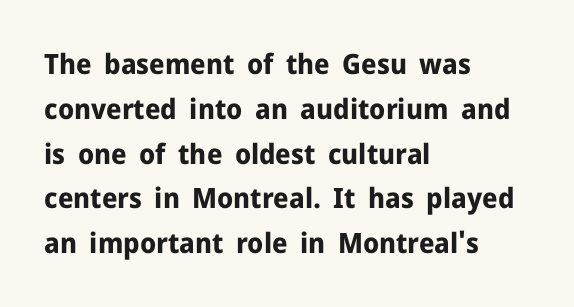
Q: Is the text bold? A: Yes.
Q: Is the text italic (slanted)? A: No, it is upright.
Q: Is the typeface a serif or a sans-serif typeface? A: Sans-serif.
Q: Is the text underlined? A: No.
Q: How is the paragraph aligned? A: Left-aligned.
Q: Is the spacing between letters normal or unusually wide? A: Normal.
Q: Is the spacing between lines tight, normal or loose? A: Normal.
Q: Width (condensed, normal, or wide)? A: Normal.
Q: Stroke contrast? A: Low.
Q: x-height? A: Medium.
Q: Monospaced? A: No.
